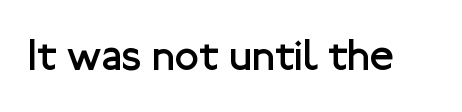
The image shows 44 px regular-weight sans-serif type, upright; set normal letter spacing, not underlined; low stroke contrast and a medium x-height.
